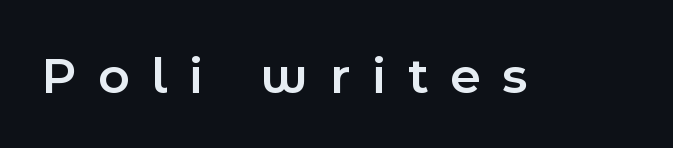
Q: Is the text bold? A: Semi-bold.
Q: Is the text italic (slanted)? A: No, it is upright.
Q: Is the typeface a serif or a sans-serif typeface? A: Sans-serif.
Q: Is the text underlined? A: No.
Q: Is the spacing between letters normal or unusually wide? A: Unusually wide.
Q: Width (condensed, normal, or wide)? A: Normal.
Q: x-height? A: Medium.
Q: Monospaced? A: No.
